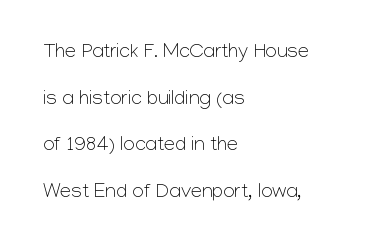
The image shows 20 px text type, upright; set left-aligned, loose line spacing (2.33x), normal letter spacing, not underlined.
